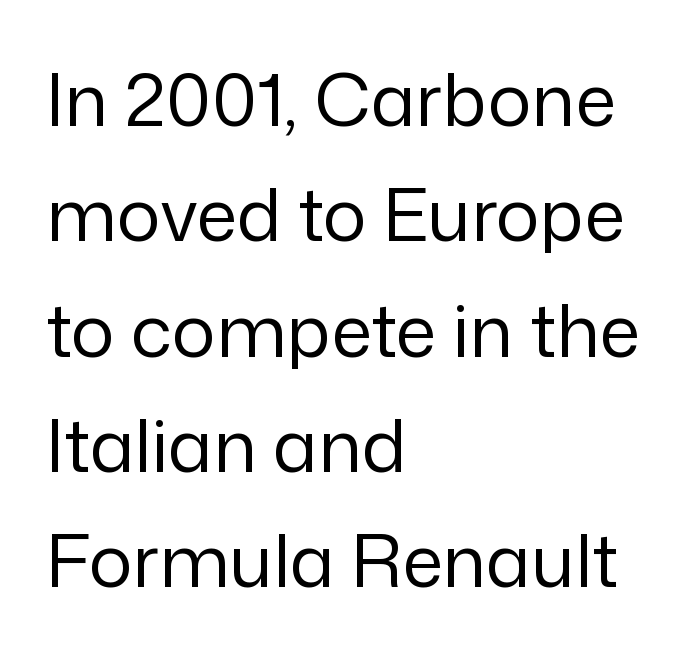
Q: Is the text bold? A: No.
Q: Is the text italic (slanted)? A: No, it is upright.
Q: Is the typeface a serif or a sans-serif typeface? A: Sans-serif.
Q: Is the text underlined? A: No.
Q: How is the paragraph aligned? A: Left-aligned.
Q: Is the spacing between letters normal or unusually wide? A: Normal.
Q: Is the spacing between lines tight, normal or loose? A: Normal.
Q: Width (condensed, normal, or wide)? A: Normal.
Q: Stroke contrast? A: Low.
Q: x-height? A: Medium.
Q: Monospaced? A: No.
